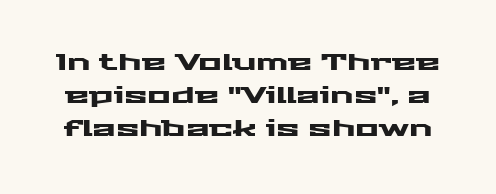
{"italic": "no", "underline": "no", "line_spacing": "normal", "line_spacing_ratio": 1.51, "letter_spacing": "normal", "letter_spacing_em": 0.0, "glyph_px": 22}
